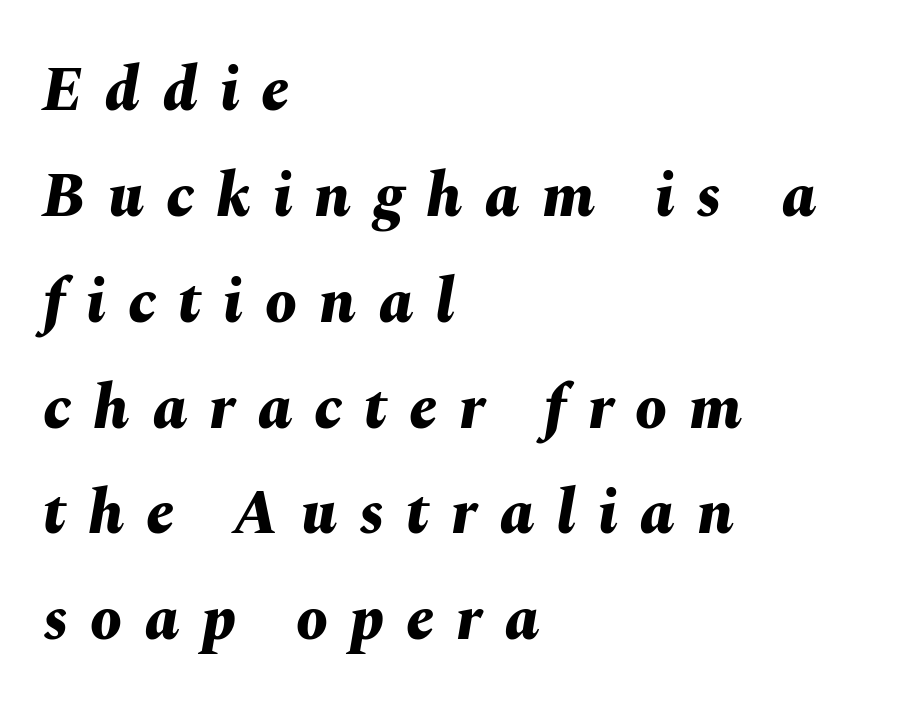
{"italic": "yes", "lean": "right", "slant_degrees": 10, "bold": "yes", "weight": "bold", "width": "normal", "stroke_contrast": "medium", "x_height": "medium", "monospaced": "no", "underline": "no", "align": "left", "line_spacing": "normal", "line_spacing_ratio": 1.68, "letter_spacing": "wide", "letter_spacing_em": 0.35, "glyph_px": 63}
